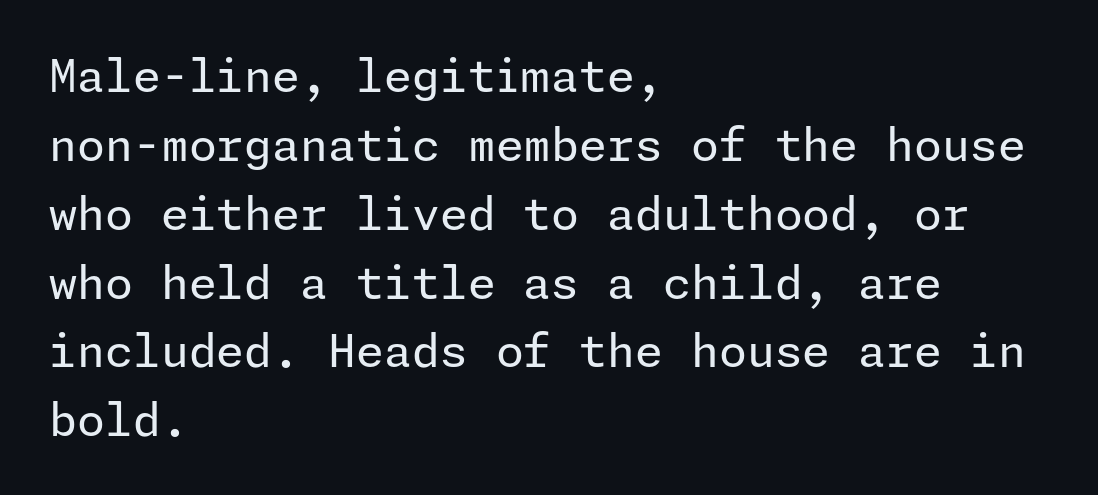
The image shows 45 px regular-weight sans-serif type, upright; set left-aligned, normal line spacing (1.53x), normal letter spacing, not underlined; low stroke contrast and a medium x-height.
